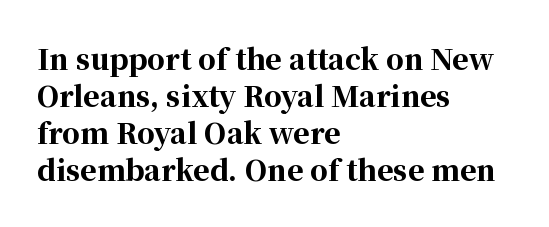
The image shows 28 px bold serif type, upright; set left-aligned, normal line spacing (1.32x), normal letter spacing, not underlined; high stroke contrast and a medium x-height.
